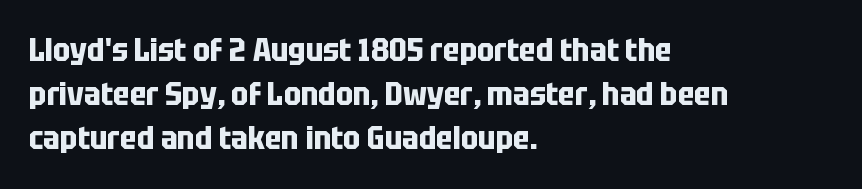
The image shows 32 px bold, condensed sans-serif type, upright; set left-aligned, normal line spacing (1.38x), normal letter spacing, not underlined; low stroke contrast and a large x-height.
